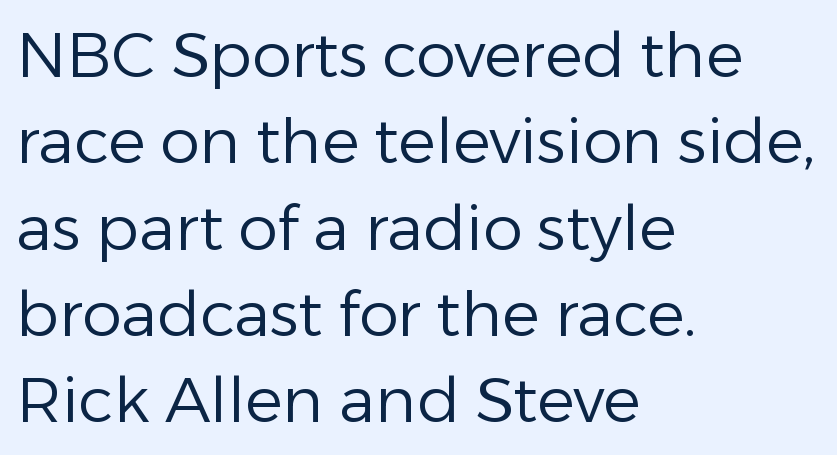
Is there much room between lines? A standard amount, neither cramped nor airy. Typeset ragged right — the left edge is the straight one. Descenders hang freely into open space. In terms of letterspacing, this is plain default setting. Spacing verdict: proportional, widths tailored to each character. The face looks like a standard text weight, possibly lighter.
